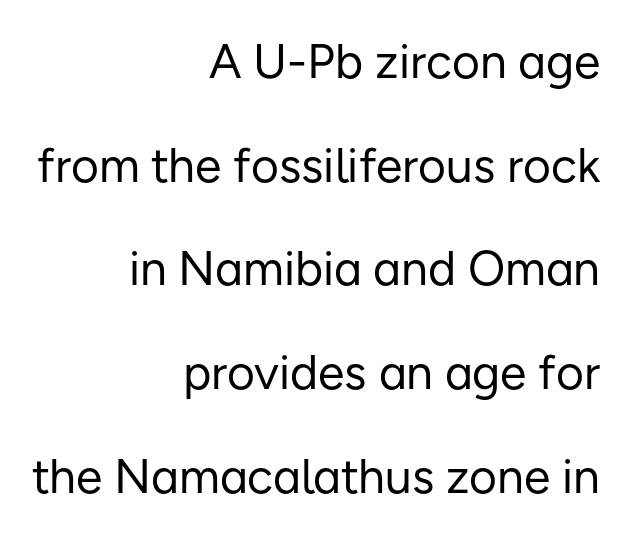
A typesetter would mark this as roman, not italic. The letters advance in unequal steps, a hallmark of proportional type. Each letter's strokes conclude bluntly, with no projecting serifs. These lines stack with their right ends in a neat column. Compared with typical body copy, the letter spacing here is the same.
